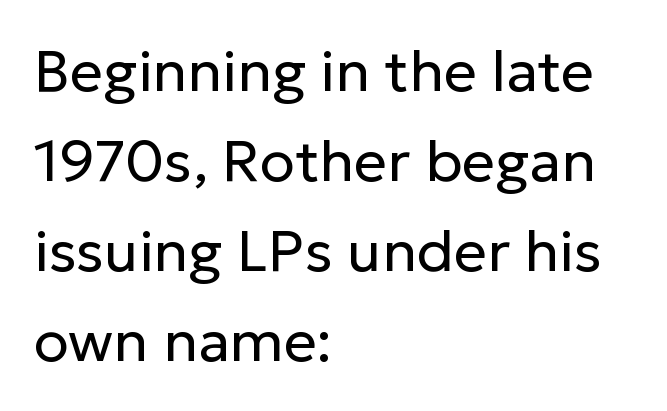
The image shows 58 px regular-weight sans-serif type, upright; set left-aligned, normal line spacing (1.55x), normal letter spacing, not underlined; low stroke contrast and a medium x-height.
